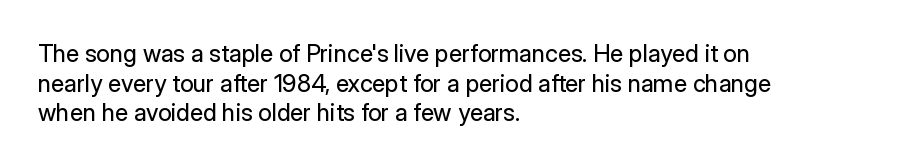
Q: Is the text bold? A: No.
Q: Is the text italic (slanted)? A: No, it is upright.
Q: Is the text underlined? A: No.
Q: How is the paragraph aligned? A: Left-aligned.
Q: Is the spacing between letters normal or unusually wide? A: Normal.
